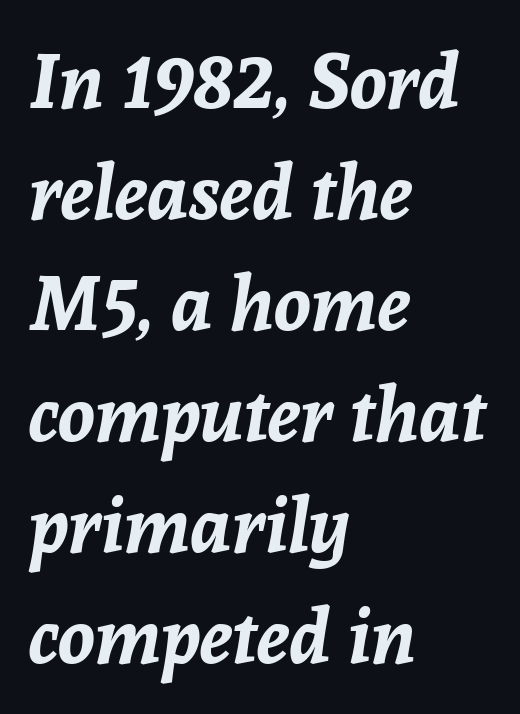
Q: Is the text bold? A: Yes.
Q: Is the text italic (slanted)? A: Yes, it leans right by about 8 degrees.
Q: Is the text underlined? A: No.
Q: How is the paragraph aligned? A: Left-aligned.
Q: Is the spacing between letters normal or unusually wide? A: Normal.
Q: Is the spacing between lines tight, normal or loose? A: Normal.
Q: Width (condensed, normal, or wide)? A: Normal.
Q: Stroke contrast? A: Low.
Q: x-height? A: Medium.
Q: Monospaced? A: No.
